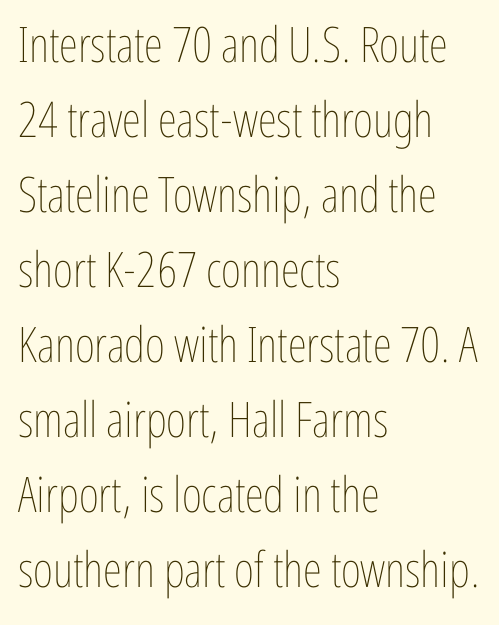
Does the leading feel generous? No, just average. This rendering uses left alignment, leaving the right contour irregular. The passage shown is typed in a proportional face where columns would drift. Stroke mass is kept to a normal reading level or below. Designer's note — italics off, roman on. A clean baseline with only descenders dipping below it.
